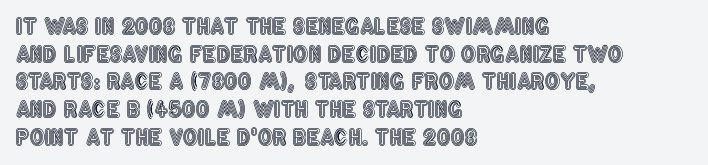
{"italic": "no", "underline": "no", "align": "left", "line_spacing": "normal", "line_spacing_ratio": 1.32, "letter_spacing": "normal", "letter_spacing_em": 0.0, "glyph_px": 21}
